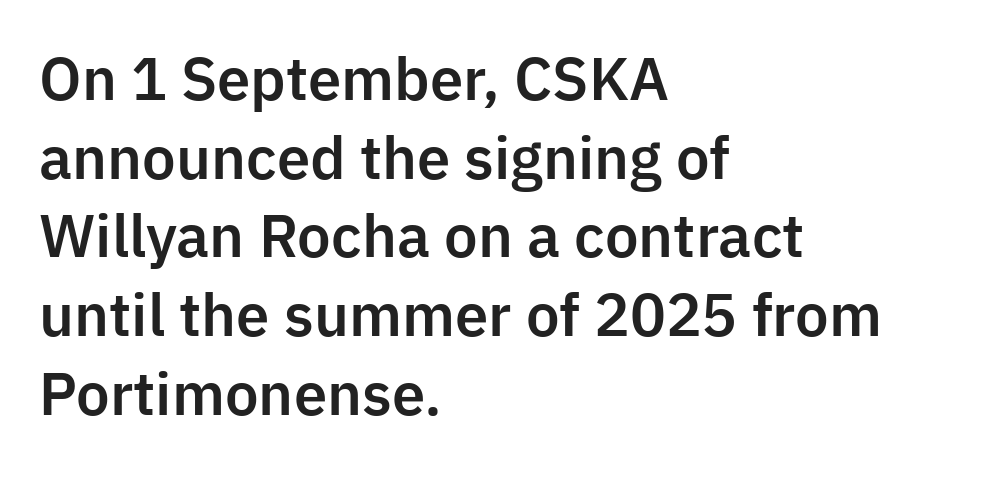
{"serif": "no", "italic": "no", "width": "normal", "stroke_contrast": "low", "x_height": "medium", "monospaced": "no", "underline": "no", "align": "left", "line_spacing": "normal", "line_spacing_ratio": 1.38, "letter_spacing": "normal", "letter_spacing_em": 0.0, "glyph_px": 57}
